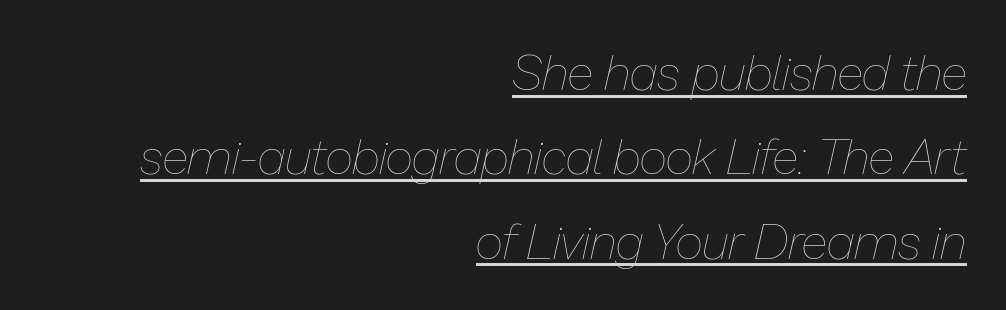
{"italic": "yes", "lean": "right", "slant_degrees": 13, "bold": "no", "weight": "thin", "width": "normal", "stroke_contrast": "low", "x_height": "medium", "monospaced": "no", "underline": "yes", "align": "right", "line_spacing_ratio": 1.72, "letter_spacing": "normal", "letter_spacing_em": 0.0, "glyph_px": 49}
